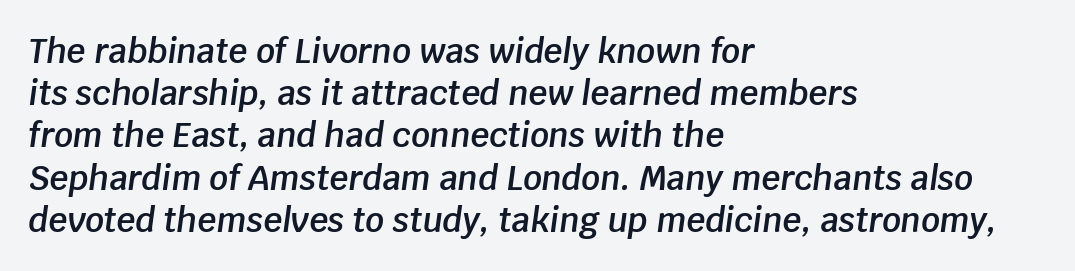
The image shows 33 px semibold type, italic (leaning right); set left-aligned, normal line spacing (1.28x), normal letter spacing, not underlined; low stroke contrast and a large x-height.
